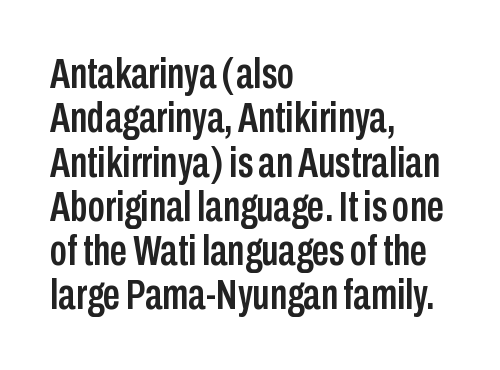
{"serif": "no", "italic": "no", "width": "condensed", "stroke_contrast": "low", "x_height": "medium", "monospaced": "no", "underline": "no", "align": "left", "line_spacing": "tight", "line_spacing_ratio": 1.03, "letter_spacing": "normal", "letter_spacing_em": 0.0, "glyph_px": 43}
